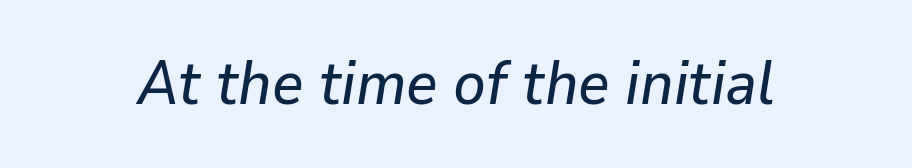
Q: Is the text italic (slanted)? A: Yes, it leans right by about 9 degrees.
Q: Is the text underlined? A: No.
Q: Is the spacing between letters normal or unusually wide? A: Normal.
Q: Width (condensed, normal, or wide)? A: Normal.
Q: Stroke contrast? A: Low.
Q: x-height? A: Medium.
Q: Monospaced? A: No.
